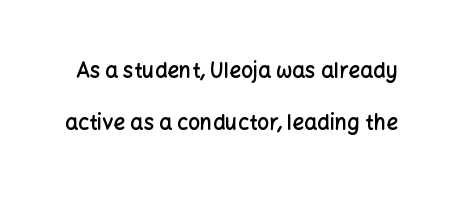
{"italic": "no", "bold": "semi", "underline": "no", "line_spacing": "loose", "line_spacing_ratio": 2.49, "letter_spacing": "normal", "letter_spacing_em": 0.0, "glyph_px": 21}
